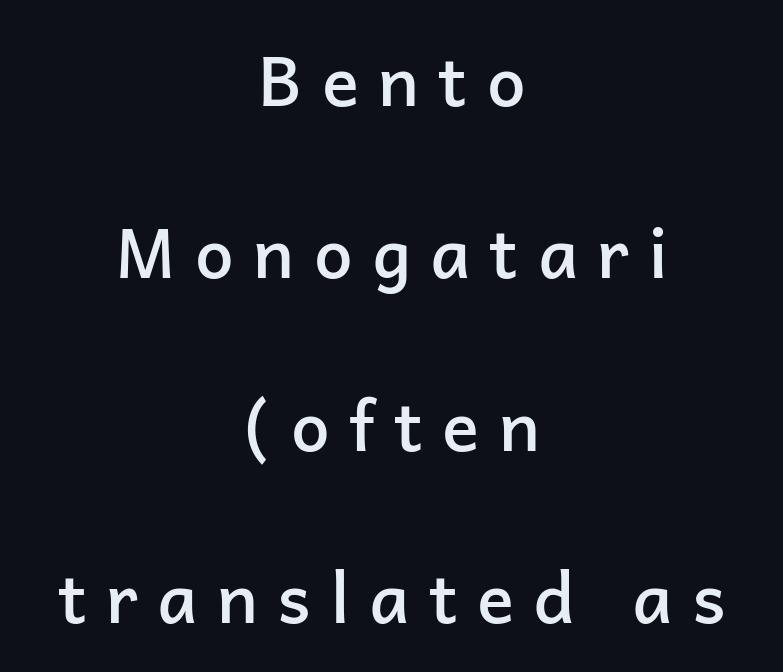
Slightly chunky letters — semibold, I'd say, not full bold. The lines are quadded center. If you drew a line through each stem, it would be perfectly vertical. To sum up the face: it is a sans, with no serifs. The horizontal fit of the characters is loose and conspicuously gappy.
